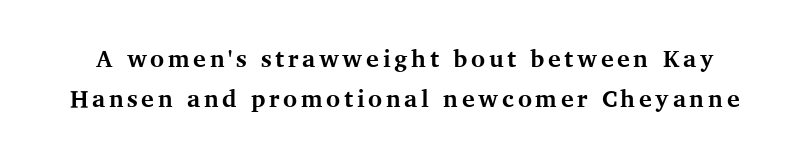
The image shows 24 px bold type, upright; set normal line spacing (1.65x), not underlined.
